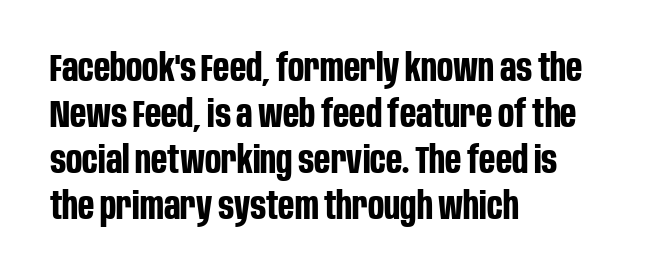
{"serif": "no", "italic": "no", "bold": "yes", "weight": "bold", "width": "condensed", "stroke_contrast": "low", "x_height": "large", "monospaced": "no", "underline": "no", "align": "left", "line_spacing_ratio": 1.21, "letter_spacing": "normal", "letter_spacing_em": 0.0, "glyph_px": 38}
